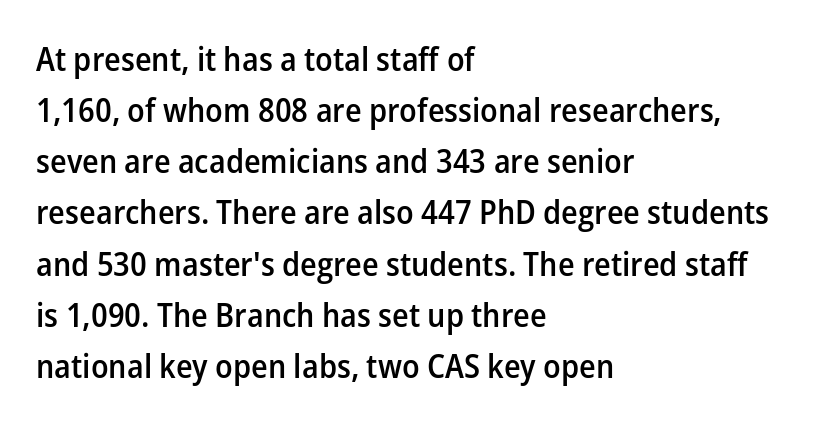
Think of a printed novel: that variable character pitch is what you see here. Spacing between characters is what you'd get straight out of the box. A classic flush-left, rag-right setting is used for this passage. Nothing sits at the stroke ends, so this counts as sans-serif. Just letters on the line, the space beneath them empty. Every letter is mildly thick-stroked: semibold rather than bold.
